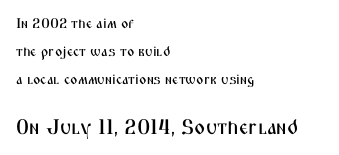
{"italic": "no", "underline": "no", "align": "left", "line_spacing": "loose", "line_spacing_ratio": 2.0, "letter_spacing": "normal", "letter_spacing_em": 0.0, "larger_block": "second", "size_ratio": 1.5, "glyph_px": 21}
